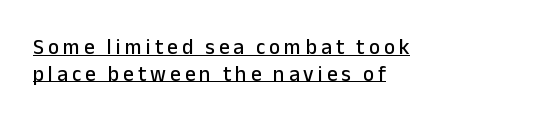
The typography opts for an upright posture over an oblique one. What decoration does the sample have? An underline. Evenly set lines give the paragraph a standard silhouette. Horizontally, the lines are justified to the leading edge only.
